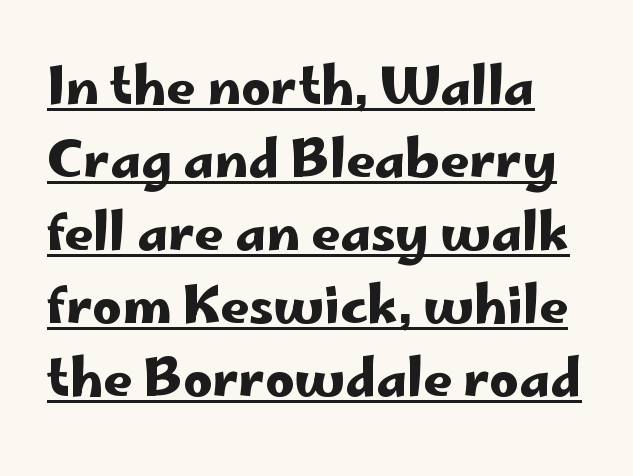
The image shows 51 px wide sans-serif type, upright; set normal line spacing (1.43x), normal letter spacing, underlined; low stroke contrast and a small x-height.
